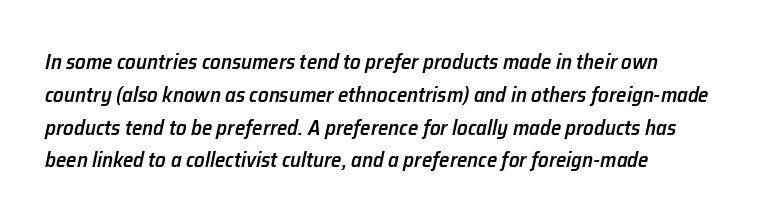
Each glyph is drawn with semibold strokes, heavier than normal yet not fully bold. Honestly, the letter spacing is just normal — you wouldn't notice it. Italic? Definitely — the glyphs are oblique. If you measured baseline to baseline, you'd find a middling distance. All the whitespace from short lines collects on the right.
